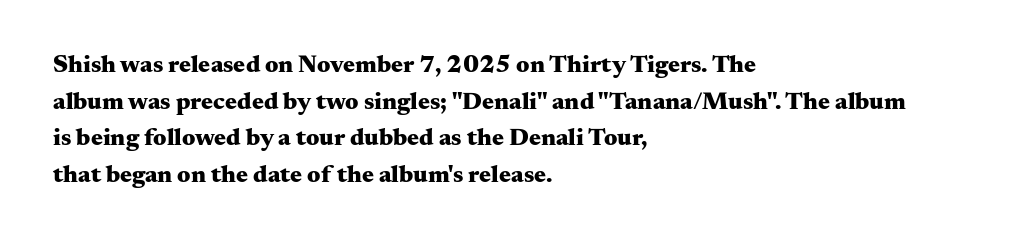
{"italic": "no", "bold": "yes", "underline": "no", "align": "left", "line_spacing": "normal", "line_spacing_ratio": 1.47, "letter_spacing": "normal", "letter_spacing_em": 0.0, "glyph_px": 25}
